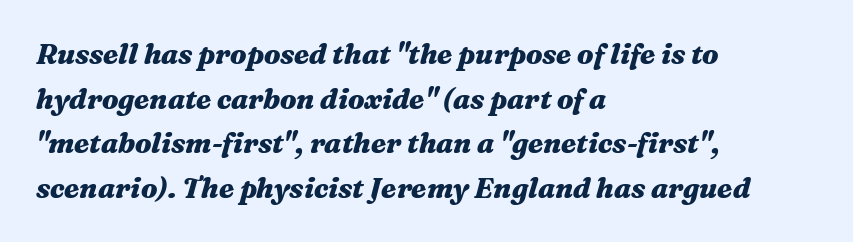
{"italic": "yes", "lean": "right", "slant_degrees": 16, "bold": "yes", "weight": "heavy", "width": "wide", "stroke_contrast": "medium", "x_height": "medium", "monospaced": "no", "underline": "no", "align": "left", "line_spacing": "normal", "line_spacing_ratio": 1.59, "letter_spacing": "normal", "letter_spacing_em": 0.0, "glyph_px": 28}
